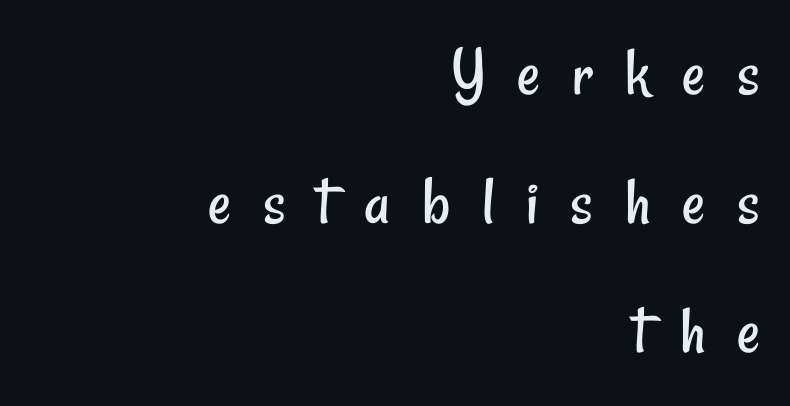
Q: Is the text bold? A: No.
Q: Is the typeface a serif or a sans-serif typeface? A: Sans-serif.
Q: Is the text underlined? A: No.
Q: How is the paragraph aligned? A: Right-aligned.
Q: Is the spacing between letters normal or unusually wide? A: Unusually wide.
Q: Width (condensed, normal, or wide)? A: Condensed.
Q: Stroke contrast? A: Low.
Q: x-height? A: Small.
Q: Monospaced? A: No.
